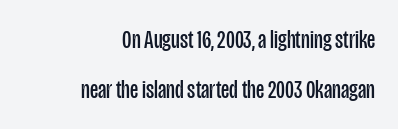
The image shows 26 px text type, upright; set right-aligned, loose line spacing (1.92x), normal letter spacing, not underlined.
